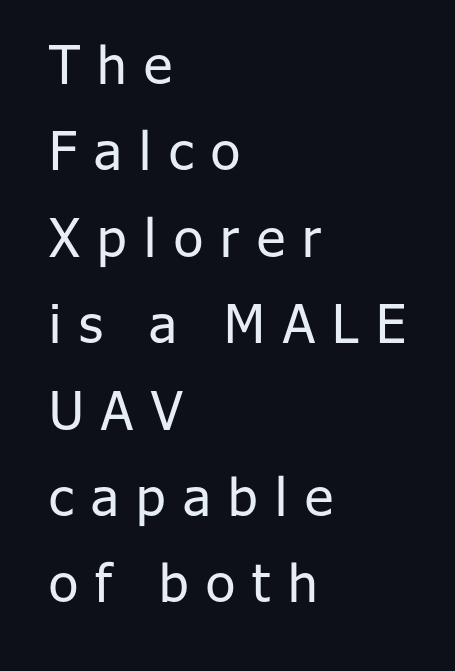
Q: Is the text bold? A: No.
Q: Is the text italic (slanted)? A: No, it is upright.
Q: Is the typeface a serif or a sans-serif typeface? A: Sans-serif.
Q: Is the text underlined? A: No.
Q: How is the paragraph aligned? A: Left-aligned.
Q: Is the spacing between letters normal or unusually wide? A: Unusually wide.
Q: Is the spacing between lines tight, normal or loose? A: Normal.
Q: Width (condensed, normal, or wide)? A: Normal.
Q: Stroke contrast? A: Low.
Q: x-height? A: Medium.
Q: Monospaced? A: No.
